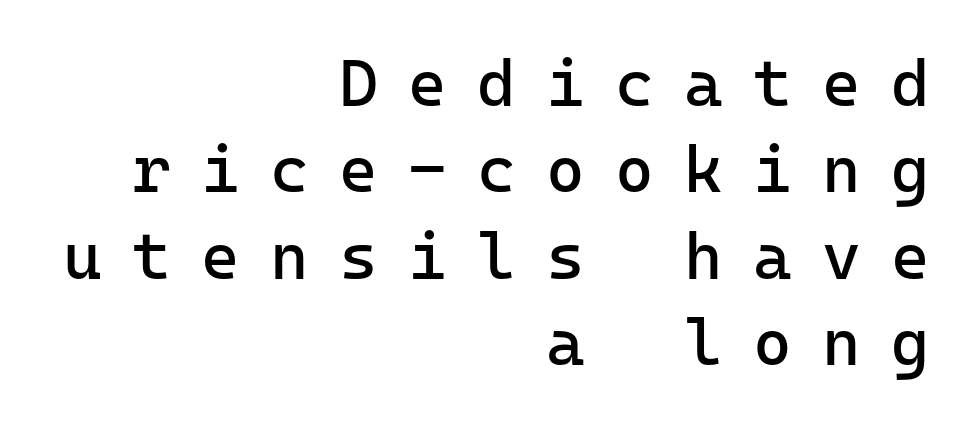
Q: Is the text bold? A: No.
Q: Is the text italic (slanted)? A: No, it is upright.
Q: Is the typeface a serif or a sans-serif typeface? A: Sans-serif.
Q: Is the text underlined? A: No.
Q: How is the paragraph aligned? A: Right-aligned.
Q: Is the spacing between letters normal or unusually wide? A: Unusually wide.
Q: Is the spacing between lines tight, normal or loose? A: Normal.
Q: Width (condensed, normal, or wide)? A: Normal.
Q: Stroke contrast? A: Low.
Q: x-height? A: Medium.
Q: Monospaced? A: Yes.
